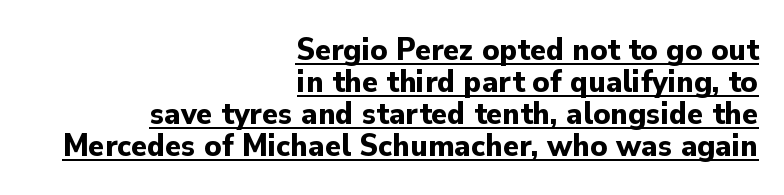
Casual observation: everything's shoved over to the right. Spacing verdict: proportional, widths tailored to each character. You'd pick this weight for a headline — it's a proper bold. Closely set lines give the paragraph a compact silhouette. Do the letters lean? They stand straight.
